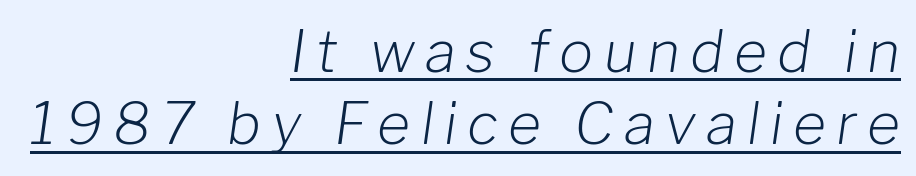
{"italic": "yes", "lean": "right", "slant_degrees": 8, "bold": "no", "weight": "light", "width": "normal", "stroke_contrast": "low", "x_height": "medium", "monospaced": "no", "underline": "yes", "align": "right", "line_spacing": "normal", "line_spacing_ratio": 1.27, "glyph_px": 57}
